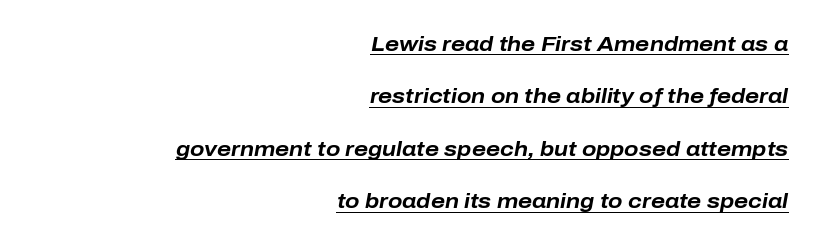
The image shows 21 px bold type, italic (leaning right); set right-aligned, loose line spacing (2.5x), normal letter spacing, underlined.
